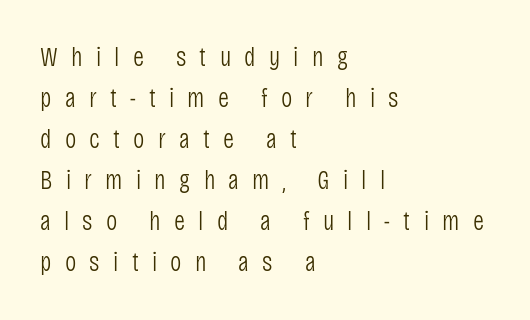
Posture: upright roman. The strokes carry an ordinary text weight at most. Compared with typical body copy, the letter spacing here is much looser. Quick note: underline off. Regarding leading, the lines here are spaced in the standard way.
